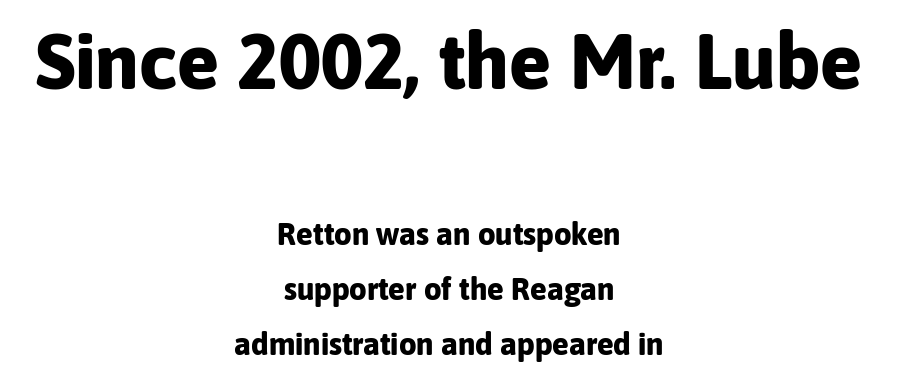
Q: Is the text bold? A: Yes.
Q: Is the text italic (slanted)? A: No, it is upright.
Q: Is the typeface a serif or a sans-serif typeface? A: Sans-serif.
Q: Is the text underlined? A: No.
Q: How is the paragraph aligned? A: Centered.
Q: Is the spacing between letters normal or unusually wide? A: Normal.
Q: Which block of text is set in a larger size, the first (top) or the second (bottom)? A: The first (top) one.
Q: Width (condensed, normal, or wide)? A: Normal.
Q: Stroke contrast? A: Low.
Q: x-height? A: Medium.
Q: Monospaced? A: No.
